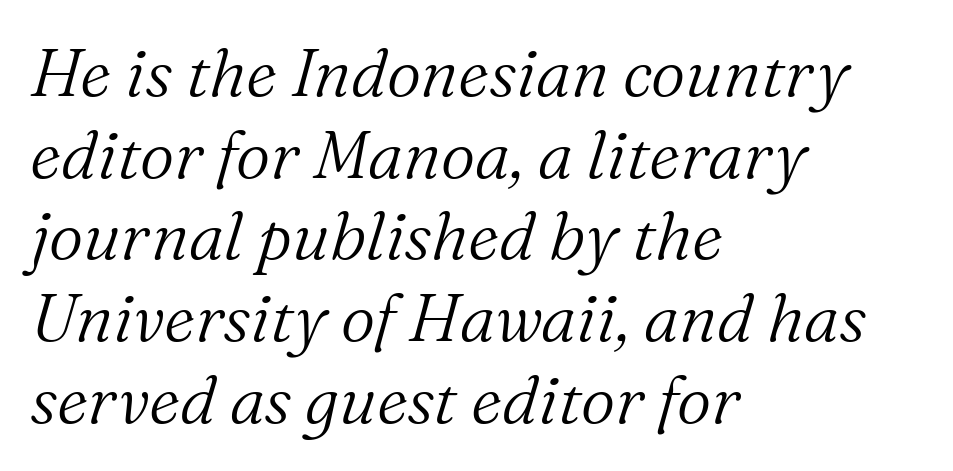
{"serif": "yes", "italic": "yes", "lean": "right", "slant_degrees": 16, "bold": "no", "weight": "light", "width": "normal", "stroke_contrast": "medium", "x_height": "medium", "monospaced": "no", "underline": "no", "align": "left", "line_spacing_ratio": 1.22, "letter_spacing": "normal", "letter_spacing_em": 0.0, "glyph_px": 67}
